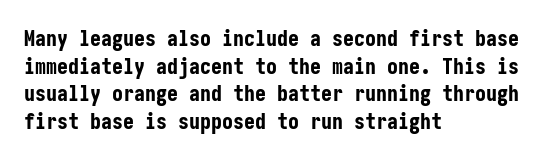
The image shows 22 px bold type, upright; set left-aligned, normal line spacing (1.26x), normal letter spacing, not underlined.
